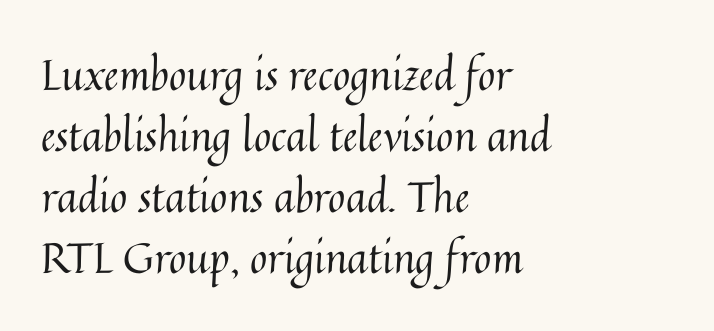
Here the designer chose a conventional face with non-uniform glyph widths. In CSS terms this would be text-align: left. A typesetter would call this zero additional tracking. No heavy texture on the line: the type isn't bold.
